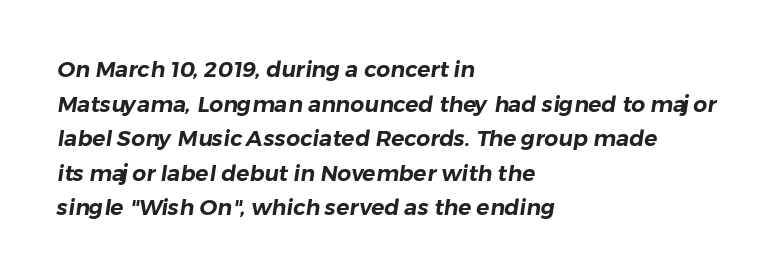
{"underline": "no", "align": "left", "line_spacing": "normal", "line_spacing_ratio": 1.57, "letter_spacing": "normal", "letter_spacing_em": 0.0, "glyph_px": 22}
